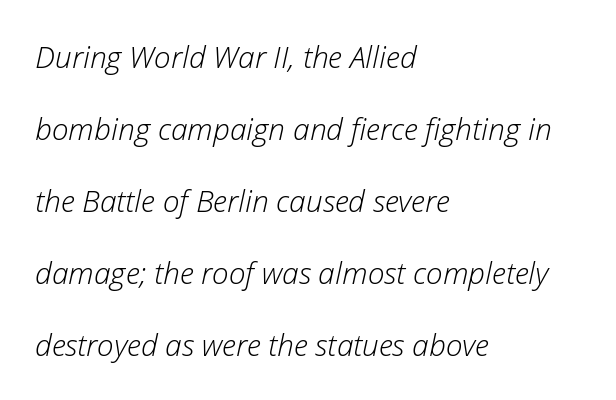
Q: Is the text bold? A: No.
Q: Is the text italic (slanted)? A: Yes, it leans right by about 12 degrees.
Q: Is the text underlined? A: No.
Q: How is the paragraph aligned? A: Left-aligned.
Q: Is the spacing between letters normal or unusually wide? A: Normal.
Q: Is the spacing between lines tight, normal or loose? A: Loose.
Q: Width (condensed, normal, or wide)? A: Normal.
Q: Stroke contrast? A: Low.
Q: x-height? A: Medium.
Q: Monospaced? A: No.
